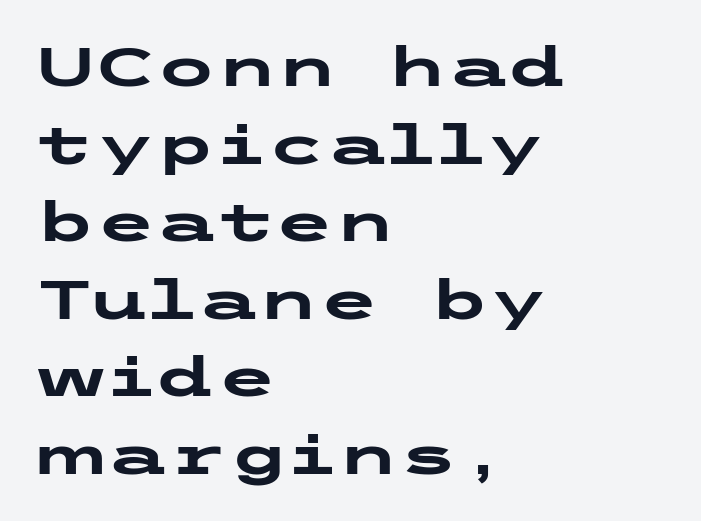
Q: Is the text bold? A: Yes.
Q: Is the text italic (slanted)? A: No, it is upright.
Q: Is the typeface a serif or a sans-serif typeface? A: Sans-serif.
Q: Is the text underlined? A: No.
Q: How is the paragraph aligned? A: Left-aligned.
Q: Is the spacing between letters normal or unusually wide? A: Normal.
Q: Is the spacing between lines tight, normal or loose? A: Normal.
Q: Width (condensed, normal, or wide)? A: Wide.
Q: Stroke contrast? A: Low.
Q: x-height? A: Medium.
